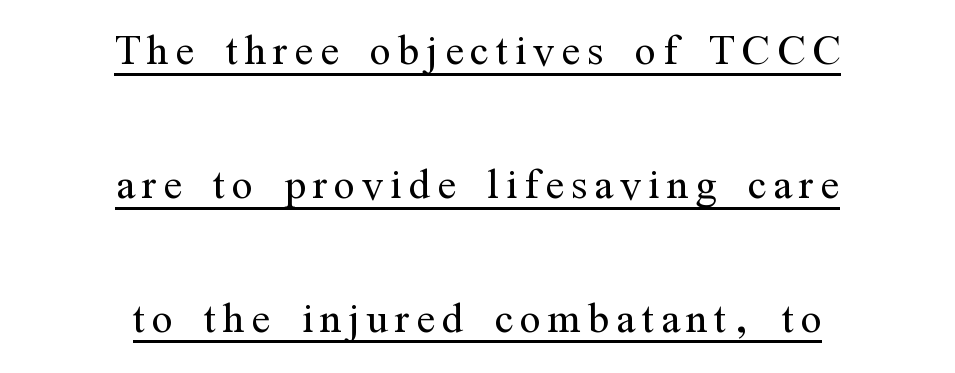
The image shows 56 px light, condensed serif type, upright; set centered, loose line spacing (2.39x), underlined; medium stroke contrast and a medium x-height.
